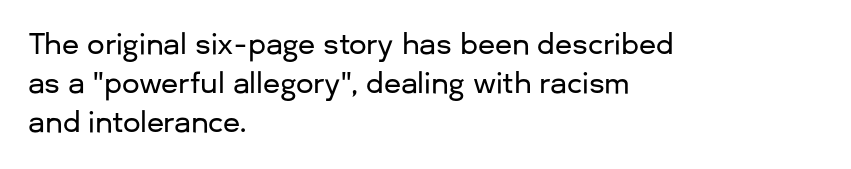
Q: Is the text italic (slanted)? A: No, it is upright.
Q: Is the typeface a serif or a sans-serif typeface? A: Sans-serif.
Q: Is the text underlined? A: No.
Q: How is the paragraph aligned? A: Left-aligned.
Q: Is the spacing between letters normal or unusually wide? A: Normal.
Q: Is the spacing between lines tight, normal or loose? A: Normal.
Q: Width (condensed, normal, or wide)? A: Normal.
Q: Stroke contrast? A: Low.
Q: x-height? A: Medium.
Q: Monospaced? A: No.
